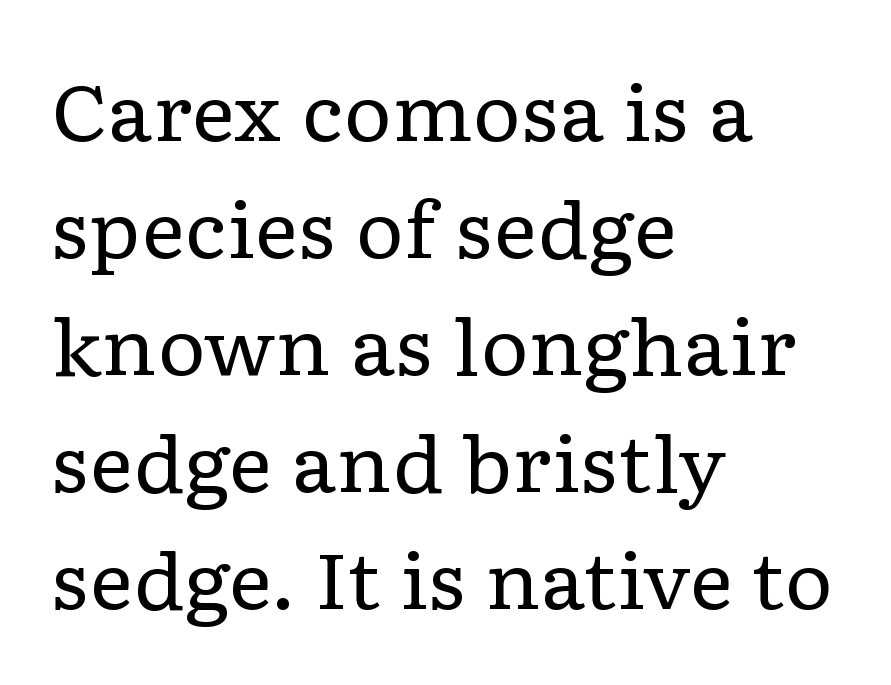
The image shows 76 px regular-weight, wide serif type, upright; set left-aligned, normal line spacing (1.54x), normal letter spacing, not underlined; low stroke contrast and a medium x-height.
